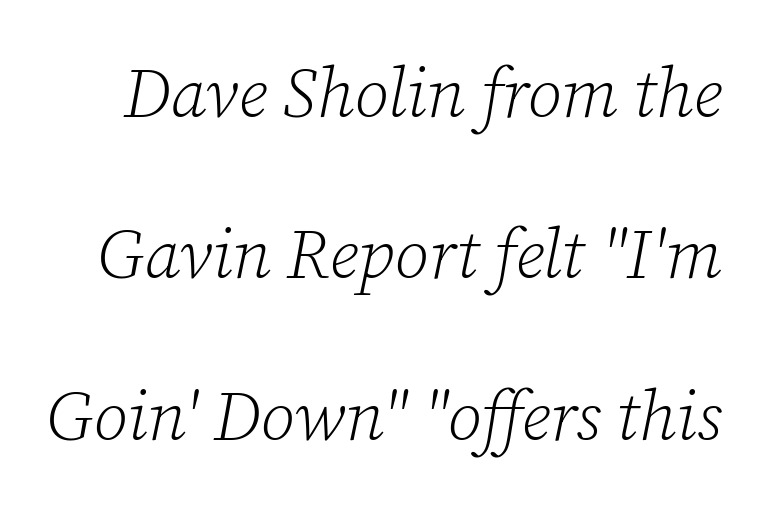
The image shows 69 px light serif type, italic (leaning right); set loose line spacing (2.34x), normal letter spacing, not underlined; low stroke contrast and a medium x-height.
